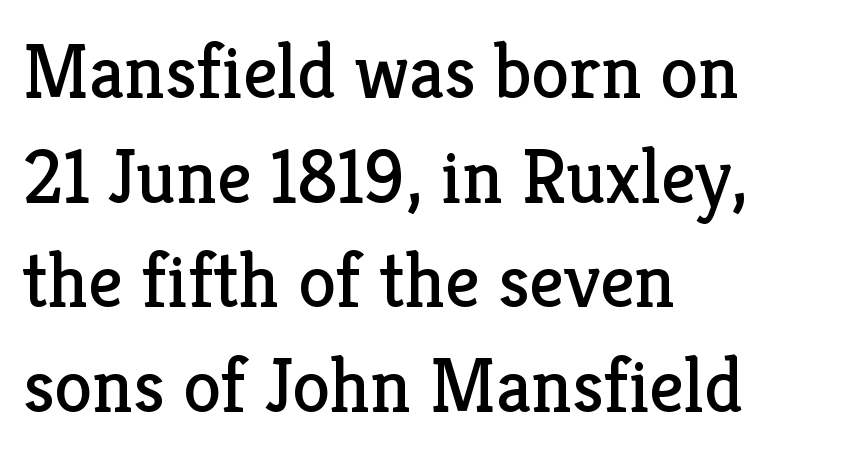
The image shows 77 px regular-weight serif type, upright; set left-aligned, normal line spacing (1.36x), normal letter spacing, not underlined; low stroke contrast and a medium x-height.
